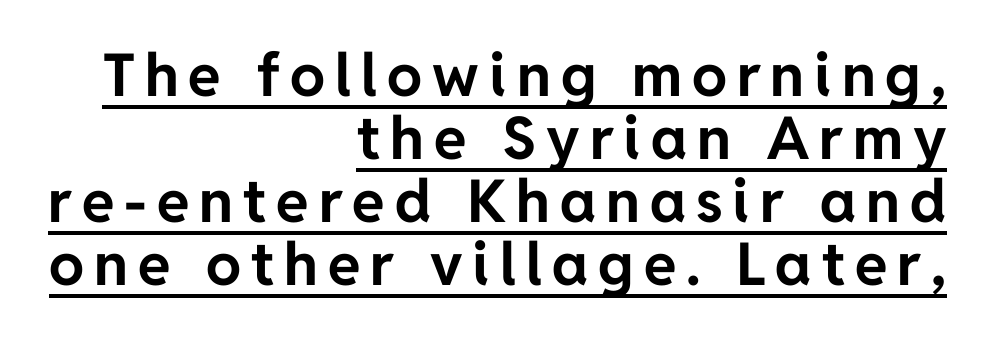
Layout note: lines flush right. The lettering holds an erect, upright posture throughout. In terms of weight, the rendering is a true, heavy bold. The font family rendered here belongs to the sans-serif group. Proportional: the letters do not fall into vertical columns. You could barely slide anything between these rows.
